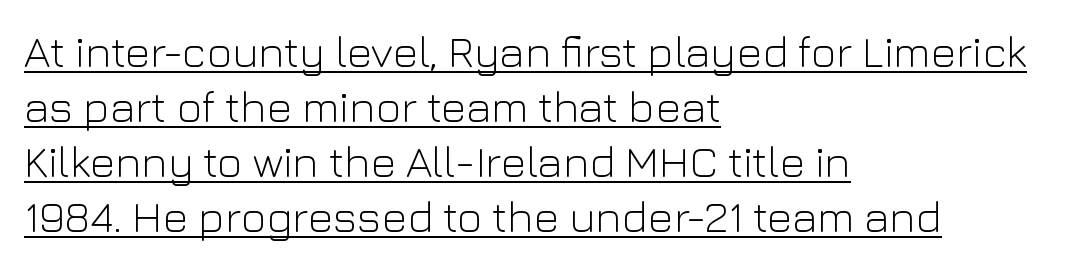
Q: Is the text bold? A: No.
Q: Is the text italic (slanted)? A: No, it is upright.
Q: Is the typeface a serif or a sans-serif typeface? A: Sans-serif.
Q: Is the text underlined? A: Yes.
Q: How is the paragraph aligned? A: Left-aligned.
Q: Is the spacing between letters normal or unusually wide? A: Normal.
Q: Is the spacing between lines tight, normal or loose? A: Normal.
Q: Width (condensed, normal, or wide)? A: Normal.
Q: Stroke contrast? A: Low.
Q: x-height? A: Medium.
Q: Monospaced? A: No.
